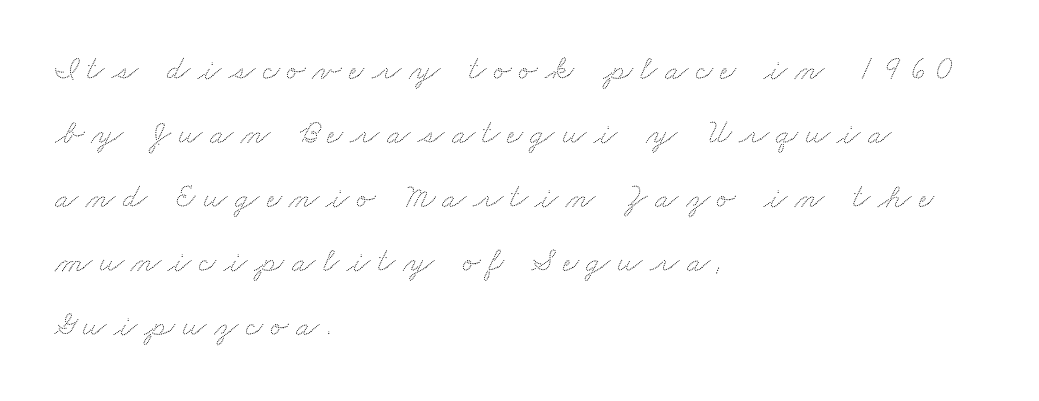
{"width": "wide", "stroke_contrast": "low", "x_height": "small", "monospaced": "no", "underline": "no", "align": "left", "line_spacing_ratio": 1.88, "letter_spacing": "wide", "letter_spacing_em": 0.22, "glyph_px": 34}
